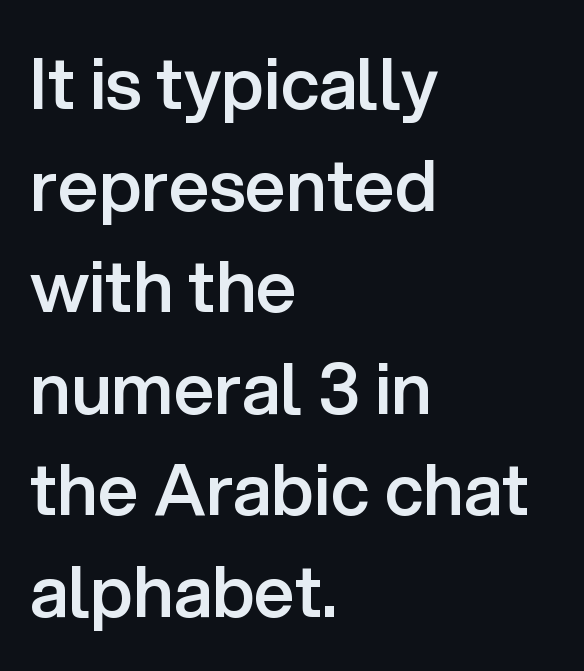
The image shows 71 px semibold sans-serif type, upright; set left-aligned, normal line spacing (1.43x), normal letter spacing, not underlined; low stroke contrast and a medium x-height.
